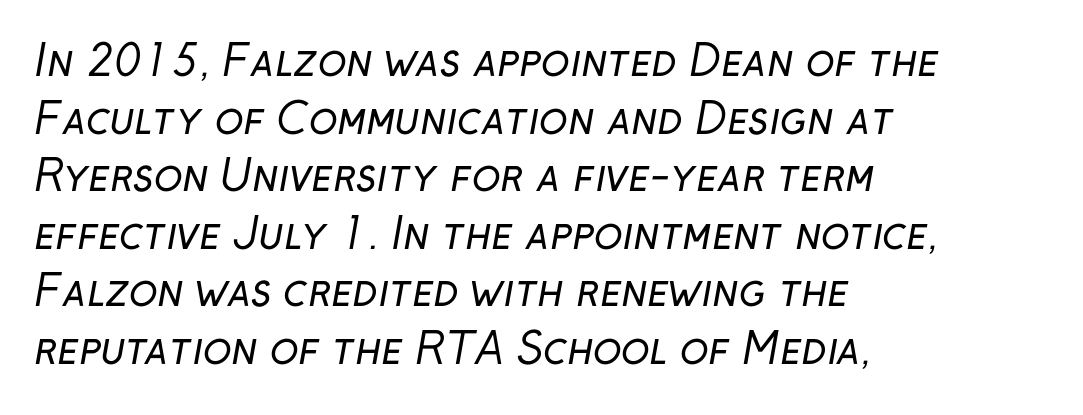
Q: Is the text bold? A: No.
Q: Is the typeface a serif or a sans-serif typeface? A: Sans-serif.
Q: Is the text underlined? A: No.
Q: How is the paragraph aligned? A: Left-aligned.
Q: Is the spacing between letters normal or unusually wide? A: Normal.
Q: Is the spacing between lines tight, normal or loose? A: Normal.
Q: Width (condensed, normal, or wide)? A: Normal.
Q: Stroke contrast? A: Low.
Q: x-height? A: Medium.
Q: Monospaced? A: No.
